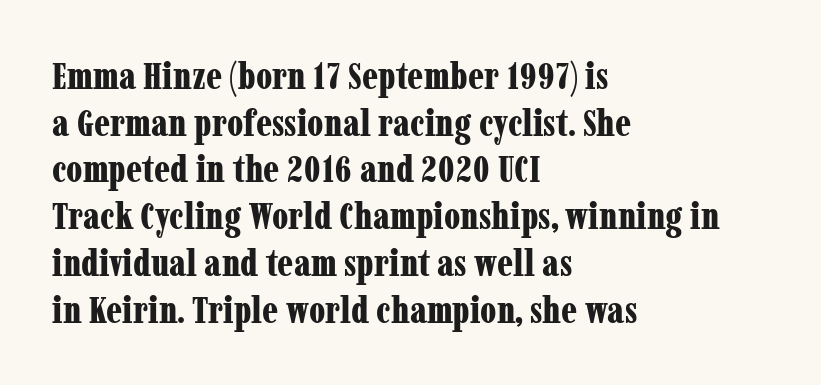
Q: Is the text bold? A: Yes.
Q: Is the text italic (slanted)? A: No, it is upright.
Q: Is the typeface a serif or a sans-serif typeface? A: Serif.
Q: Is the text underlined? A: No.
Q: How is the paragraph aligned? A: Left-aligned.
Q: Is the spacing between letters normal or unusually wide? A: Normal.
Q: Width (condensed, normal, or wide)? A: Condensed.
Q: Stroke contrast? A: Low.
Q: x-height? A: Medium.
Q: Monospaced? A: No.
